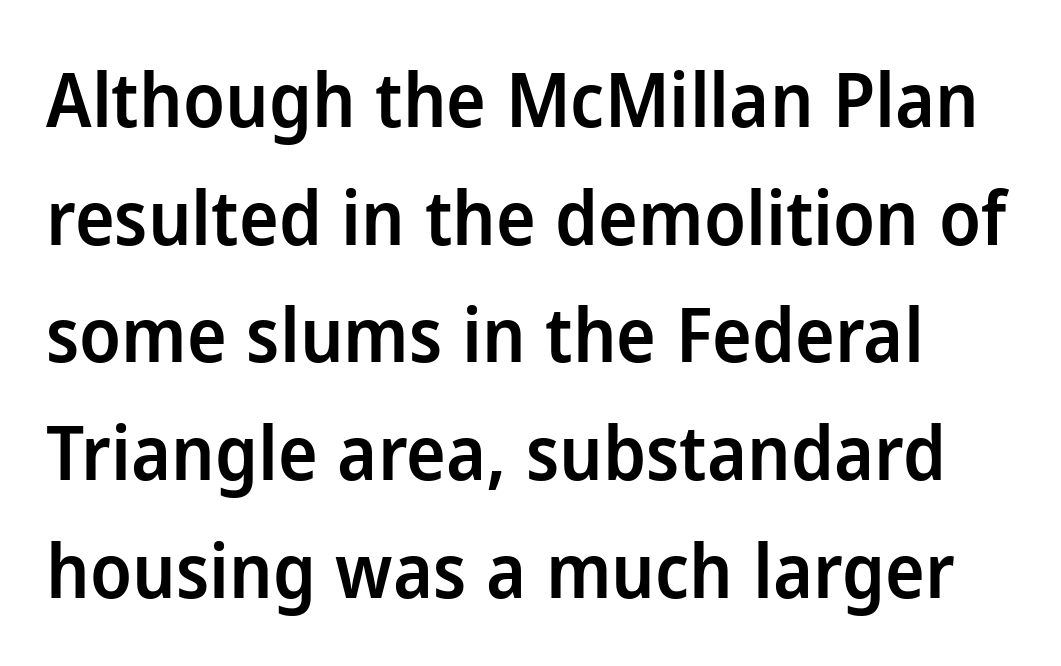
A somewhat darkened texture: the type is semibold rather than bold. Horizontal bands of white between lines are of average thickness. A roman cut, with each character standing at attention. These lines keep a tight, regular rhythm from letter to letter. Each letter keeps its own natural width here, so spacing adapts to shape.
